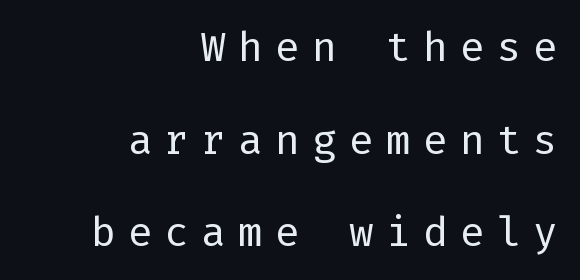
{"serif": "no", "italic": "no", "bold": "no", "weight": "regular", "width": "normal", "stroke_contrast": "low", "x_height": "medium", "underline": "no", "align": "right", "line_spacing": "loose", "line_spacing_ratio": 2.26, "letter_spacing": "wide", "letter_spacing_em": 0.3, "glyph_px": 41}
